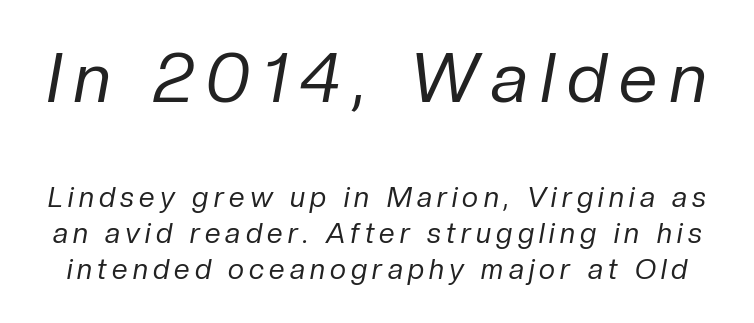
Q: Is the text bold? A: No.
Q: Is the text italic (slanted)? A: Yes, it leans right by about 10 degrees.
Q: Is the text underlined? A: No.
Q: Is the spacing between lines tight, normal or loose? A: Normal.
Q: Which block of text is set in a larger size, the first (top) or the second (bottom)? A: The first (top) one.
Q: Width (condensed, normal, or wide)? A: Normal.
Q: Stroke contrast? A: Low.
Q: x-height? A: Medium.
Q: Monospaced? A: No.
